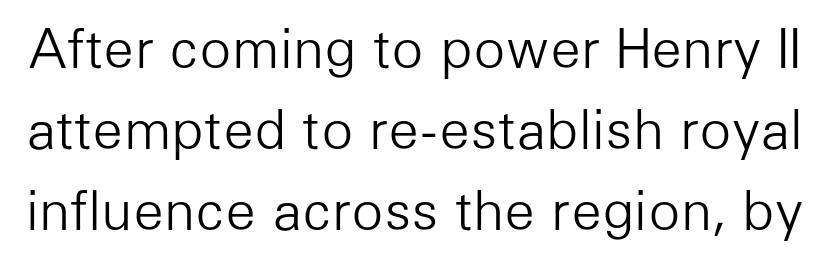
{"serif": "no", "italic": "no", "bold": "no", "weight": "light", "width": "normal", "stroke_contrast": "low", "x_height": "medium", "monospaced": "no", "underline": "no", "line_spacing": "normal", "line_spacing_ratio": 1.53, "letter_spacing": "normal", "letter_spacing_em": 0.0, "glyph_px": 53}
